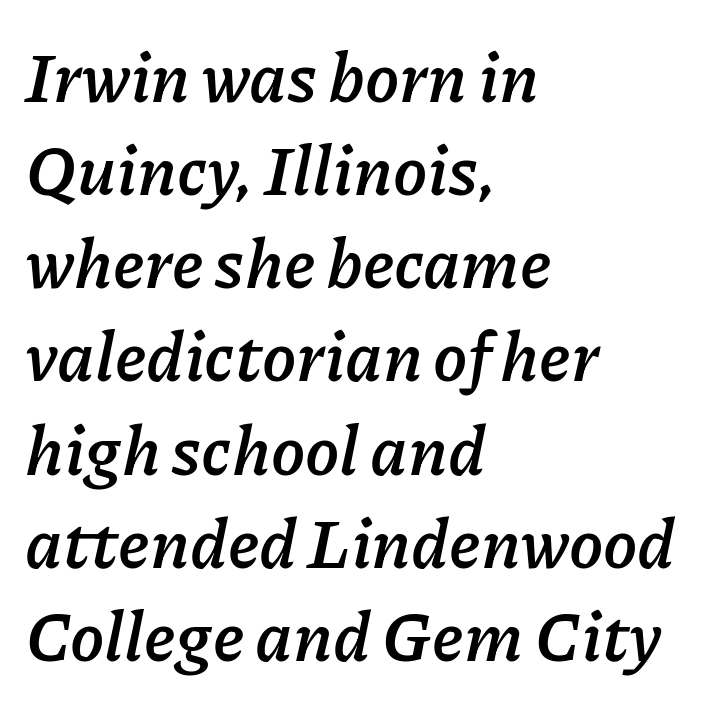
The typesetter chose a ragged-right arrangement here. Anything drawn beneath the words? Only blank space. Posture: slanted. Is the type bold? Yes — the strokes are clearly thick and heavy.
